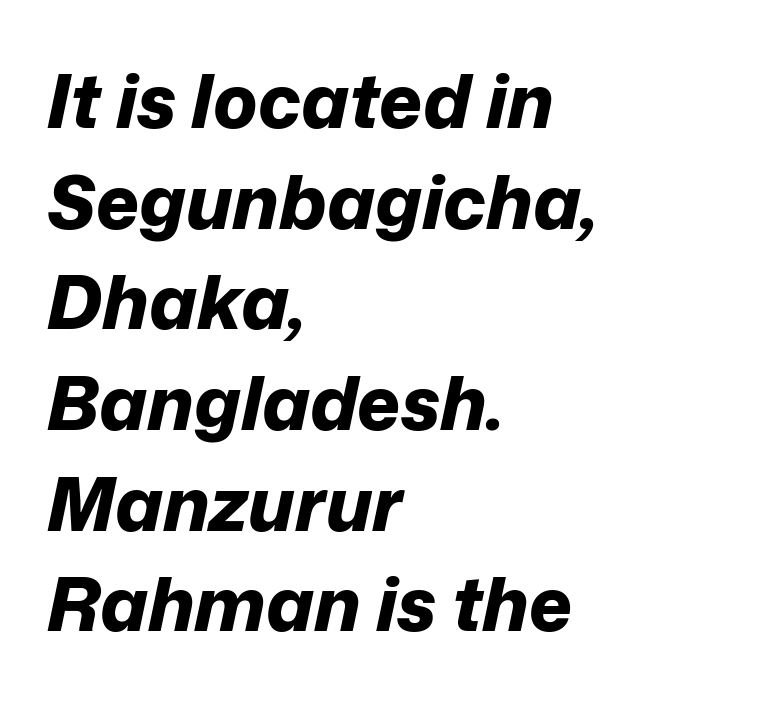
The image shows 74 px bold type, italic (leaning right); set left-aligned, normal line spacing (1.36x), normal letter spacing, not underlined; low stroke contrast and a medium x-height.
